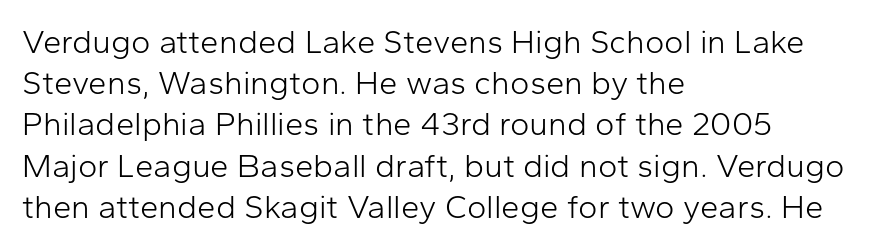
The image shows 33 px light sans-serif type, upright; set left-aligned, normal line spacing (1.25x), normal letter spacing, not underlined; low stroke contrast and a medium x-height.
